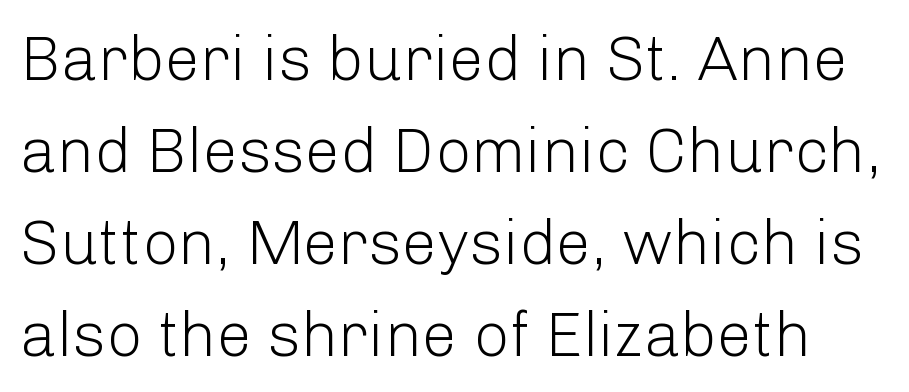
{"serif": "no", "italic": "no", "bold": "no", "weight": "light", "width": "normal", "stroke_contrast": "low", "x_height": "medium", "monospaced": "no", "underline": "no", "line_spacing": "normal", "line_spacing_ratio": 1.46, "letter_spacing": "normal", "letter_spacing_em": 0.0, "glyph_px": 63}
